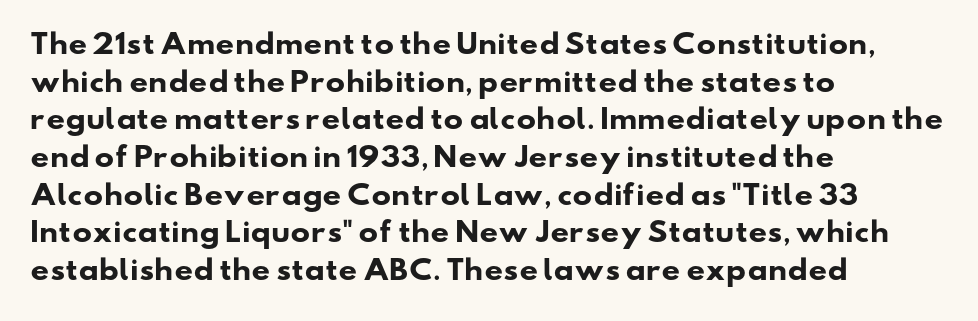
Q: Is the text bold? A: Yes.
Q: Is the text underlined? A: No.
Q: How is the paragraph aligned? A: Left-aligned.
Q: Is the spacing between letters normal or unusually wide? A: Normal.
Q: Is the spacing between lines tight, normal or loose? A: Normal.
